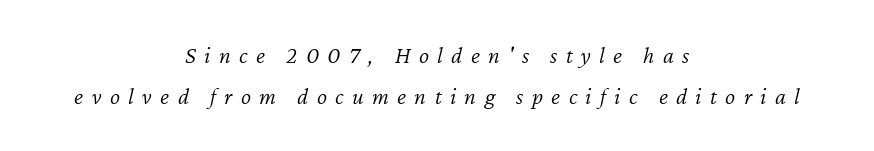
{"italic": "yes", "lean": "right", "slant_degrees": 12, "bold": "no", "underline": "no", "align": "center", "line_spacing": "normal", "line_spacing_ratio": 1.7, "letter_spacing": "wide", "letter_spacing_em": 0.35, "glyph_px": 24}
